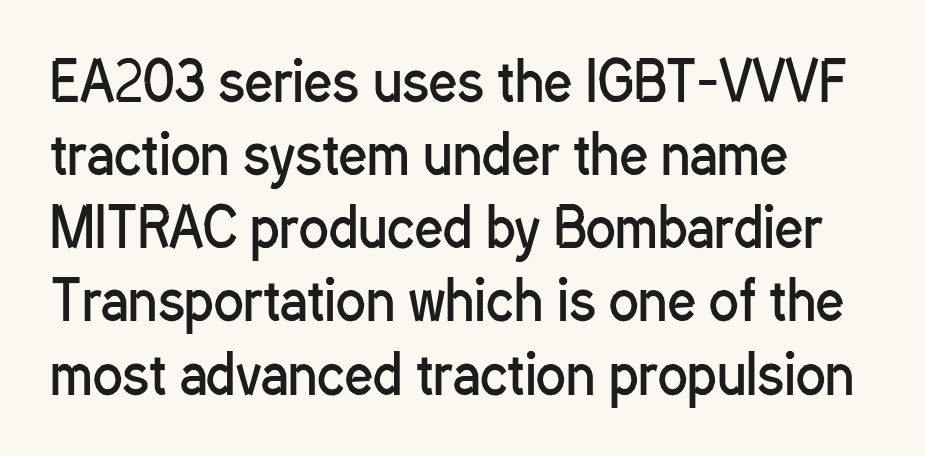
Q: Is the text bold? A: No.
Q: Is the text italic (slanted)? A: No, it is upright.
Q: Is the typeface a serif or a sans-serif typeface? A: Sans-serif.
Q: Is the text underlined? A: No.
Q: How is the paragraph aligned? A: Left-aligned.
Q: Is the spacing between letters normal or unusually wide? A: Normal.
Q: Is the spacing between lines tight, normal or loose? A: Normal.
Q: Width (condensed, normal, or wide)? A: Condensed.
Q: Stroke contrast? A: Low.
Q: x-height? A: Medium.
Q: Monospaced? A: No.
